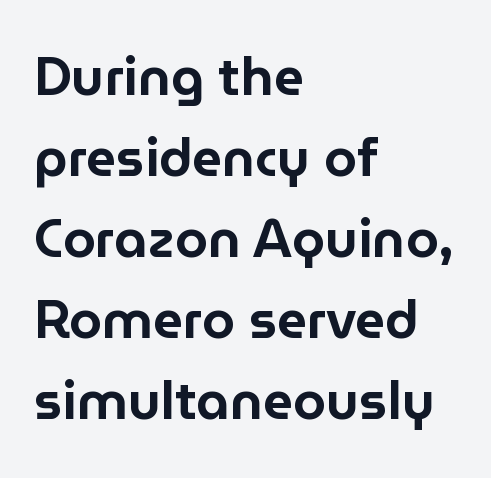
The image shows 53 px sans-serif type, upright; set left-aligned, normal line spacing (1.53x), normal letter spacing, not underlined; low stroke contrast and a medium x-height.
